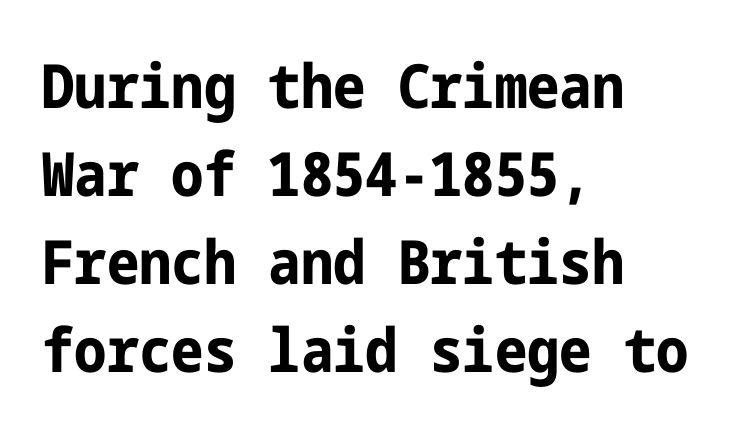
Q: Is the text bold? A: Yes.
Q: Is the text italic (slanted)? A: No, it is upright.
Q: Is the typeface a serif or a sans-serif typeface? A: Sans-serif.
Q: Is the text underlined? A: No.
Q: How is the paragraph aligned? A: Left-aligned.
Q: Is the spacing between letters normal or unusually wide? A: Normal.
Q: Is the spacing between lines tight, normal or loose? A: Normal.
Q: Width (condensed, normal, or wide)? A: Condensed.
Q: Stroke contrast? A: Low.
Q: x-height? A: Medium.
